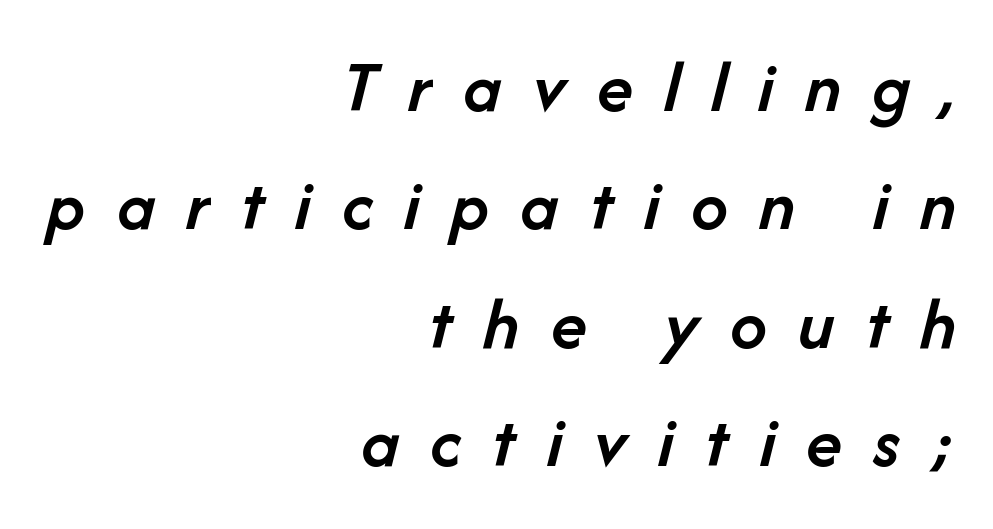
{"italic": "yes", "lean": "right", "slant_degrees": 14, "bold": "semi", "weight": "semibold", "width": "normal", "stroke_contrast": "low", "x_height": "medium", "monospaced": "no", "underline": "no", "align": "right", "line_spacing": "normal", "line_spacing_ratio": 1.6, "letter_spacing": "wide", "letter_spacing_em": 0.42, "glyph_px": 74}
